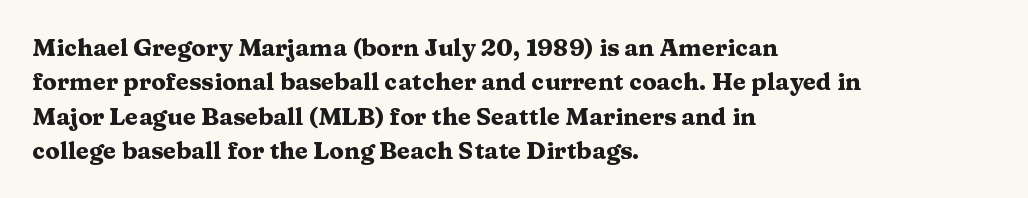
Q: Is the text bold? A: Yes.
Q: Is the text italic (slanted)? A: No, it is upright.
Q: Is the text underlined? A: No.
Q: How is the paragraph aligned? A: Left-aligned.
Q: Is the spacing between letters normal or unusually wide? A: Normal.
Q: Is the spacing between lines tight, normal or loose? A: Normal.
